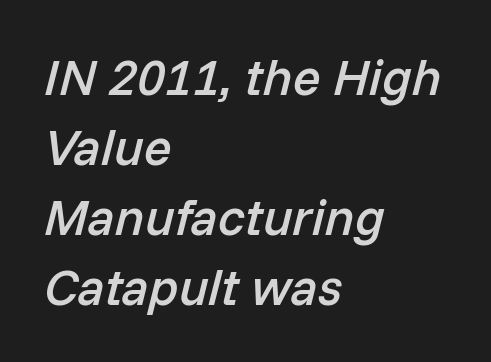
Successive baselines arrive at the customary interval. In terms of weight, the rendering is demibold, just under bold. Do the characters align in a grid? No, the font is proportional. The passage shown leans; its letterforms are oblique. Unmarked baselines from the first word to the last.
